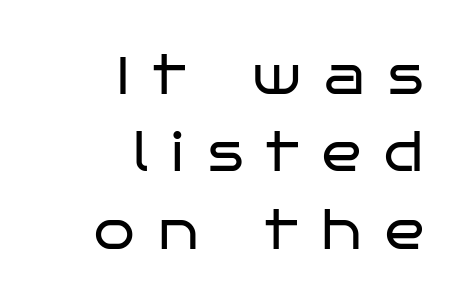
{"serif": "no", "italic": "no", "bold": "no", "weight": "regular", "width": "wide", "stroke_contrast": "low", "x_height": "large", "monospaced": "no", "underline": "no", "align": "right", "line_spacing": "normal", "line_spacing_ratio": 1.49, "letter_spacing": "wide", "letter_spacing_em": 0.45, "glyph_px": 52}
